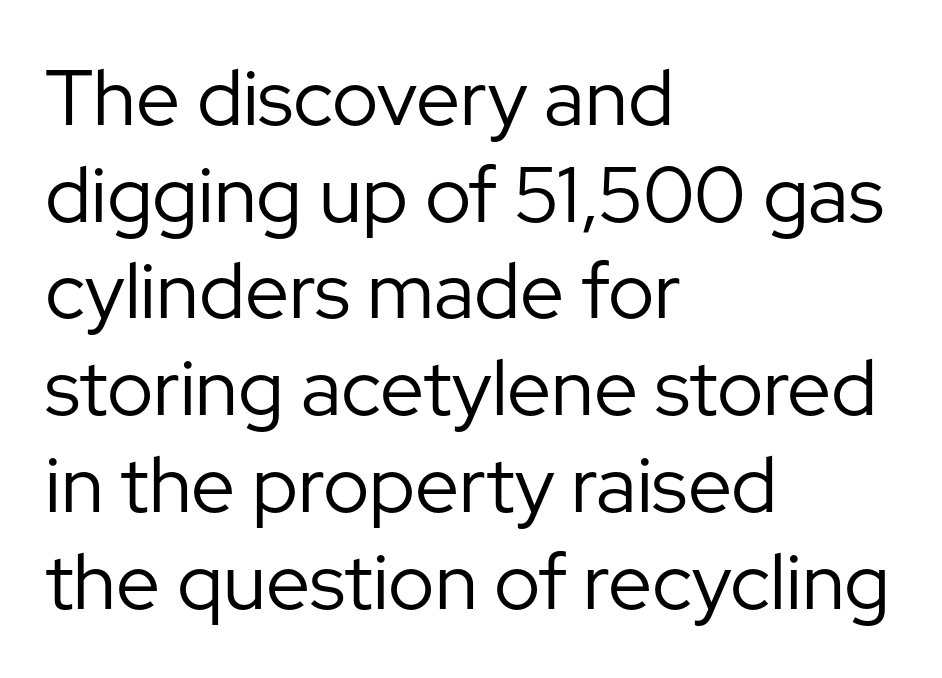
Q: Is the text bold? A: No.
Q: Is the text italic (slanted)? A: No, it is upright.
Q: Is the typeface a serif or a sans-serif typeface? A: Sans-serif.
Q: Is the text underlined? A: No.
Q: How is the paragraph aligned? A: Left-aligned.
Q: Is the spacing between letters normal or unusually wide? A: Normal.
Q: Width (condensed, normal, or wide)? A: Normal.
Q: Stroke contrast? A: Low.
Q: x-height? A: Medium.
Q: Monospaced? A: No.
